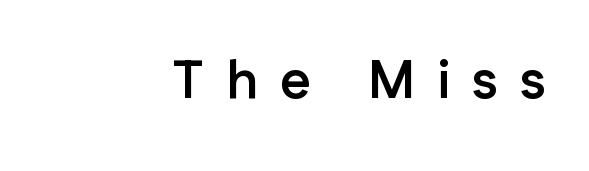
Substantial extra tracking has been applied to these lines. All the whitespace from short lines collects on the left. Characters remain perfectly vertical along every line. The rendering uses natural spacing where letterforms have individual widths. The face used here is a sans, in the tradition of grotesques and geometrics.
